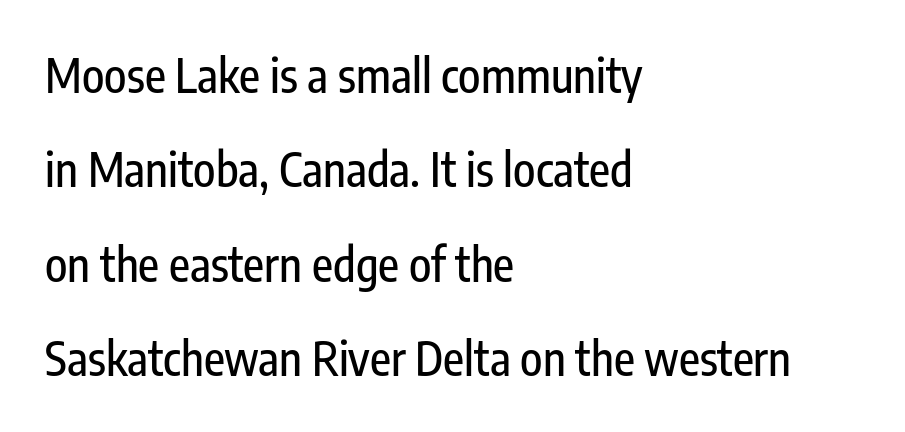
{"serif": "no", "italic": "no", "width": "condensed", "stroke_contrast": "low", "x_height": "medium", "monospaced": "no", "underline": "no", "align": "left", "line_spacing": "loose", "line_spacing_ratio": 2.05, "letter_spacing": "normal", "letter_spacing_em": 0.0, "glyph_px": 46}
